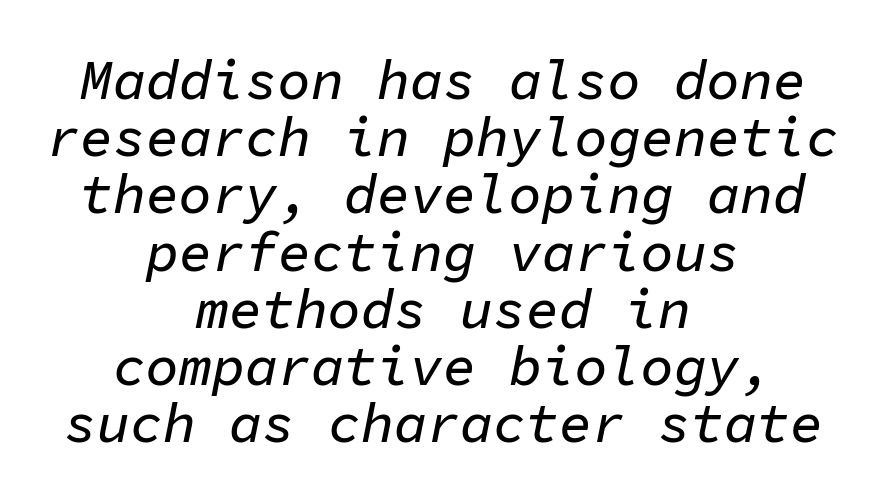
Clear beneath every line of the passage. Vertical spacing — tight. Note the uniform advance width — an 'i' takes as much space as an 'm'. What stands out about the letter spacing? Nothing — it is the standard amount. If you drew a line through each stem, it would be angled. The text block is weighted toward neither margin, spreading evenly from the middle.
